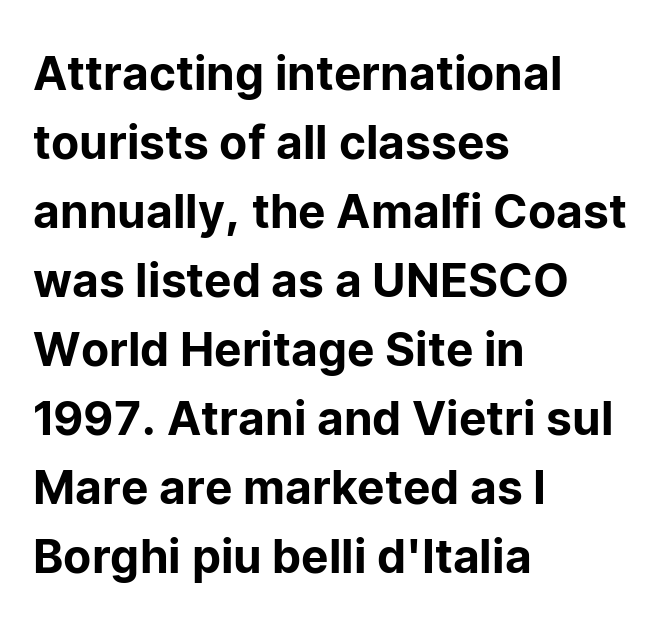
Varying glyph widths throughout — classic text-font behaviour. Compared with typical paragraphs, the rows here are spaced about the same. No extra tracking has been applied to these lines. The strip under each line holds only bare page.
